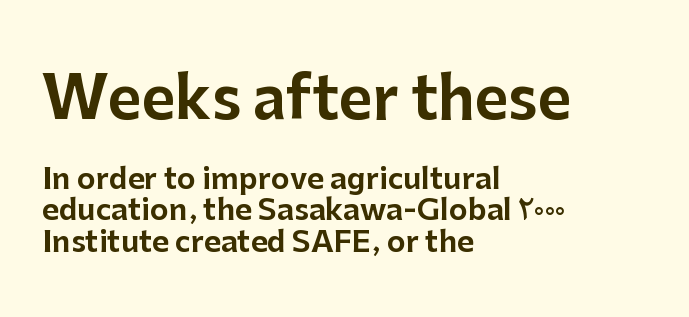
Italic? Not at all — the glyphs are vertical. These lines are composed in type without serifs. The letters in the upper block stand taller than those in the block below. Just letters on the line, the space beneath them empty. Looks like regular typesetting: each glyph gets only the width it needs.
